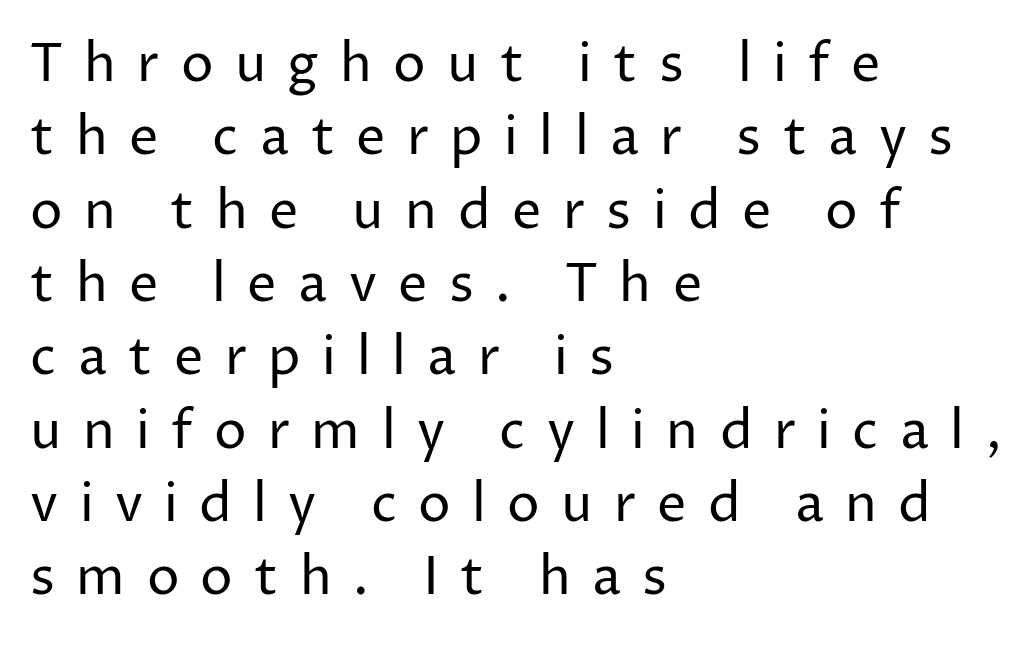
The image shows 52 px regular-weight sans-serif type, upright; set left-aligned, normal line spacing (1.41x), unusually wide letter spacing (+0.41 em), not underlined; low stroke contrast and a medium x-height.
